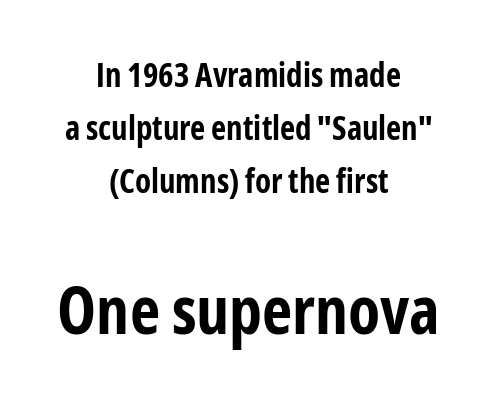
{"serif": "no", "italic": "no", "bold": "yes", "weight": "bold", "width": "condensed", "stroke_contrast": "low", "x_height": "medium", "monospaced": "no", "underline": "no", "align": "center", "line_spacing": "normal", "line_spacing_ratio": 1.61, "letter_spacing": "normal", "letter_spacing_em": 0.0, "larger_block": "second", "size_ratio": 2.0, "glyph_px": 66}
